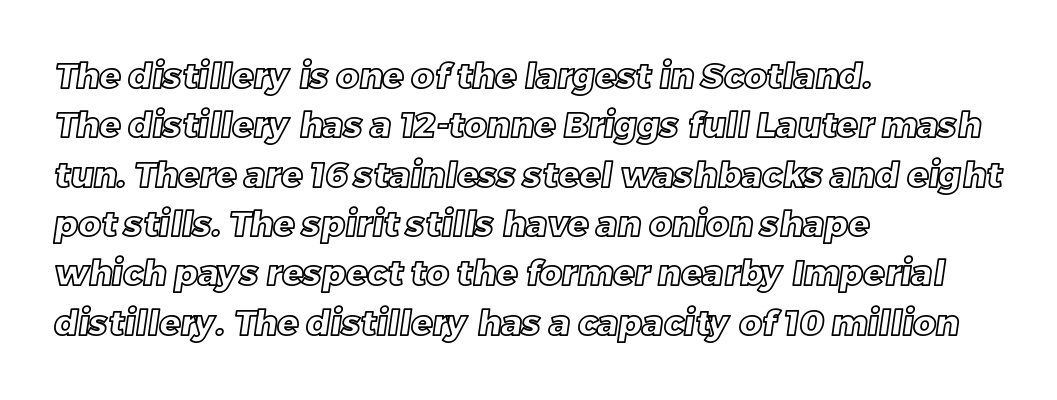
{"width": "normal", "x_height": "large", "monospaced": "no", "underline": "no", "align": "left", "line_spacing": "normal", "line_spacing_ratio": 1.41, "letter_spacing": "normal", "letter_spacing_em": 0.0, "glyph_px": 35}
